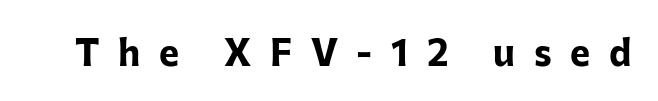
Unmarked baselines from the first word to the last. The horizontal fit of the characters is loose and conspicuously gappy. Observe the absence of serifs on each vertical stroke in this sample. The font's upright variant was chosen for this text. Spacing verdict: proportional, widths tailored to each character. The typesetting leans heavy: a genuine bold.
